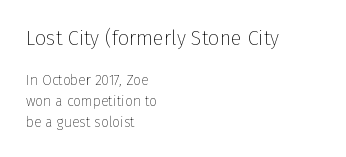
Visually, the top section dominates because its glyphs are scaled up. The setting favours the left margin, as ordinary paragraphs usually do. Letter spacing: default. No italicization has been applied; the sample stays upright. Weight: in the light-to-regular range. A clean baseline with only descenders dipping below it.
